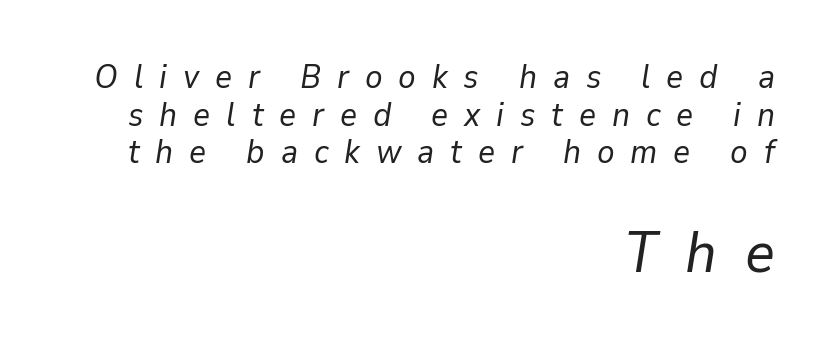
{"italic": "yes", "lean": "right", "slant_degrees": 9, "bold": "no", "weight": "regular", "width": "normal", "stroke_contrast": "low", "x_height": "medium", "monospaced": "no", "underline": "no", "align": "right", "line_spacing": "tight", "line_spacing_ratio": 1.14, "letter_spacing": "wide", "letter_spacing_em": 0.48, "larger_block": "second", "size_ratio": 1.76, "glyph_px": 58}
